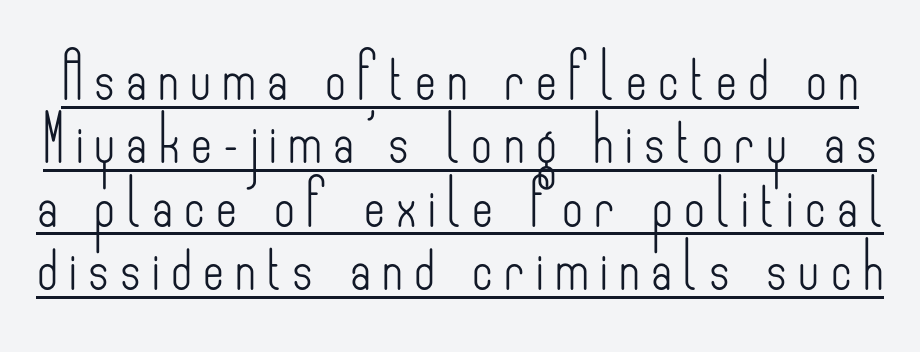
Ink coverage per letter is moderate at most. A continuous stroke trails under the words, as in a hyperlink. Stroke terminals: plain, sans-serif. Display-style spreading of the glyphs; the letterfit is very open. This sample keeps an unexceptional amount of space between lines.
